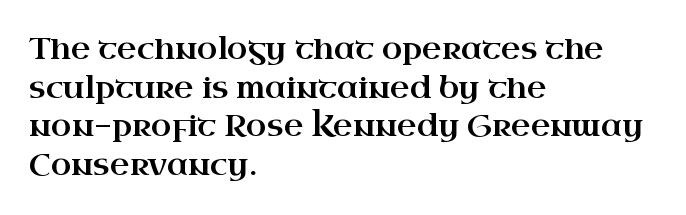
{"serif": "yes", "italic": "no", "width": "wide", "stroke_contrast": "high", "x_height": "small", "monospaced": "no", "underline": "no", "align": "left", "line_spacing": "normal", "line_spacing_ratio": 1.29, "letter_spacing": "normal", "letter_spacing_em": 0.0, "glyph_px": 30}
